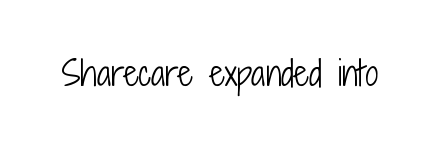
Q: Is the text bold? A: No.
Q: Is the text italic (slanted)? A: No, it is upright.
Q: Is the typeface a serif or a sans-serif typeface? A: Sans-serif.
Q: Is the text underlined? A: No.
Q: Is the spacing between letters normal or unusually wide? A: Normal.
Q: Width (condensed, normal, or wide)? A: Condensed.
Q: Stroke contrast? A: Low.
Q: x-height? A: Medium.
Q: Monospaced? A: No.
